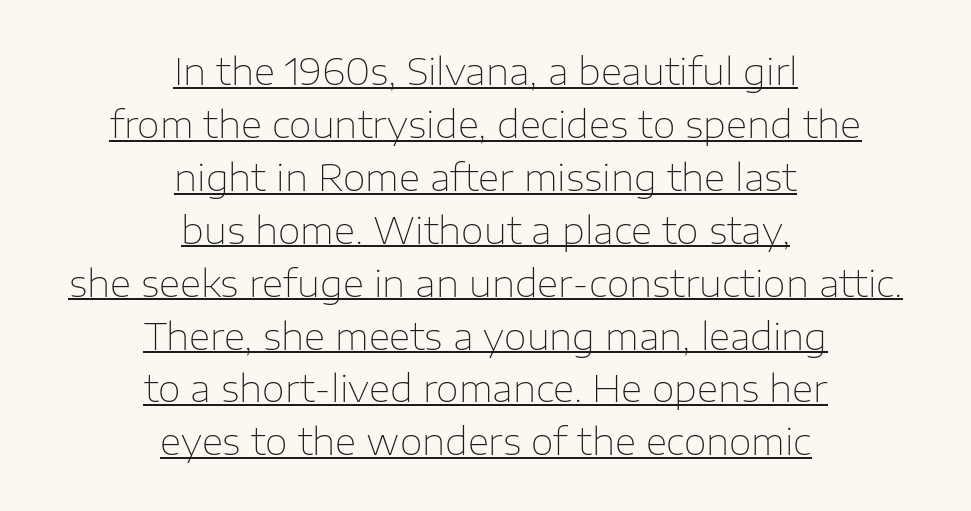
A normal amount of white space separates one row of letters from the next. Caption: lettering with a line underneath. No heavy texture on the line: the type isn't bold. The line texture is even and compact thanks to regular tracking.
